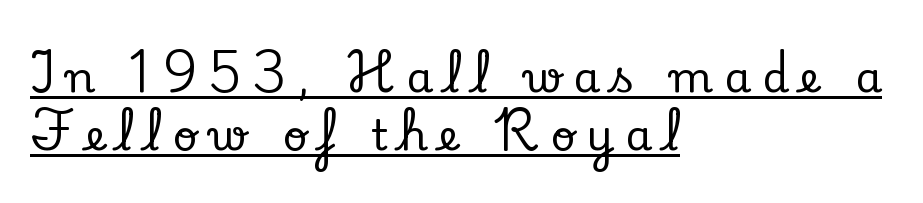
The image shows 43 px serif type, upright; set left-aligned, normal line spacing (1.35x), unusually wide letter spacing (+0.26 em), underlined; low stroke contrast and a small x-height.
